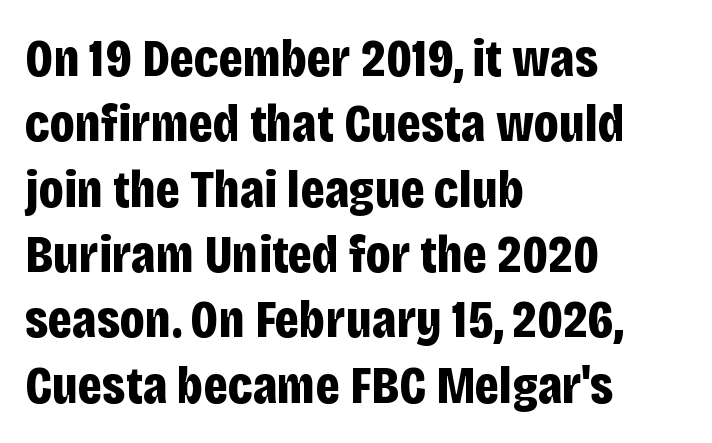
Proportional: the letters do not fall into vertical columns. Note: no serifs on the glyphs. Lines of text with bare space underneath. It's the straight-up-and-down kind of type. The typesetter chose a ragged-right arrangement here. Bold? Absolutely — the strokes are thick and heavy.
